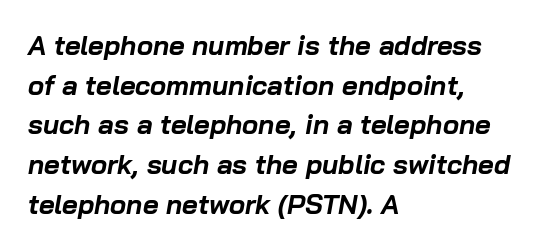
The image shows 27 px bold type, italic (leaning right); set left-aligned, normal line spacing (1.47x), normal letter spacing, not underlined.
